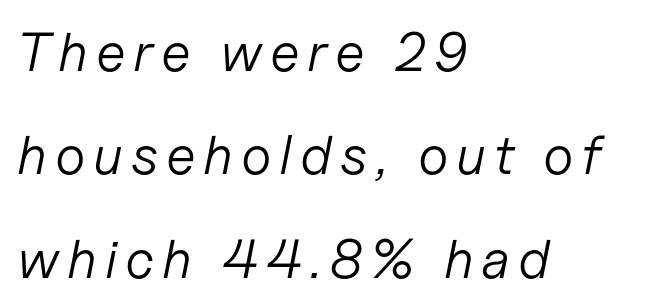
Is the stroke heavy? The answer is a plain regular-or-lighter. Where is the straight margin? On the left. The lettering tilts uniformly, giving the passage an italic look. The strip under each line holds only bare page. Here the designer chose a conventional face with non-uniform glyph widths.
